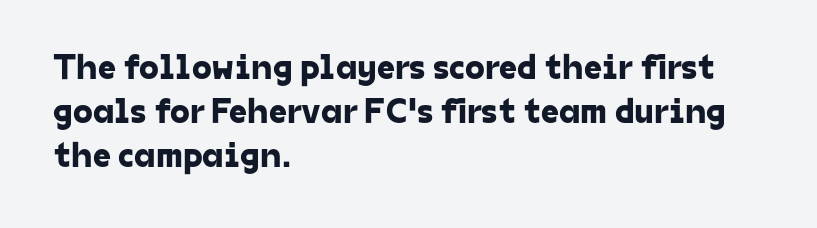
The image shows 36 px sans-serif type; set left-aligned, line spacing 1.22x, normal letter spacing, not underlined; low stroke contrast and a medium x-height.
